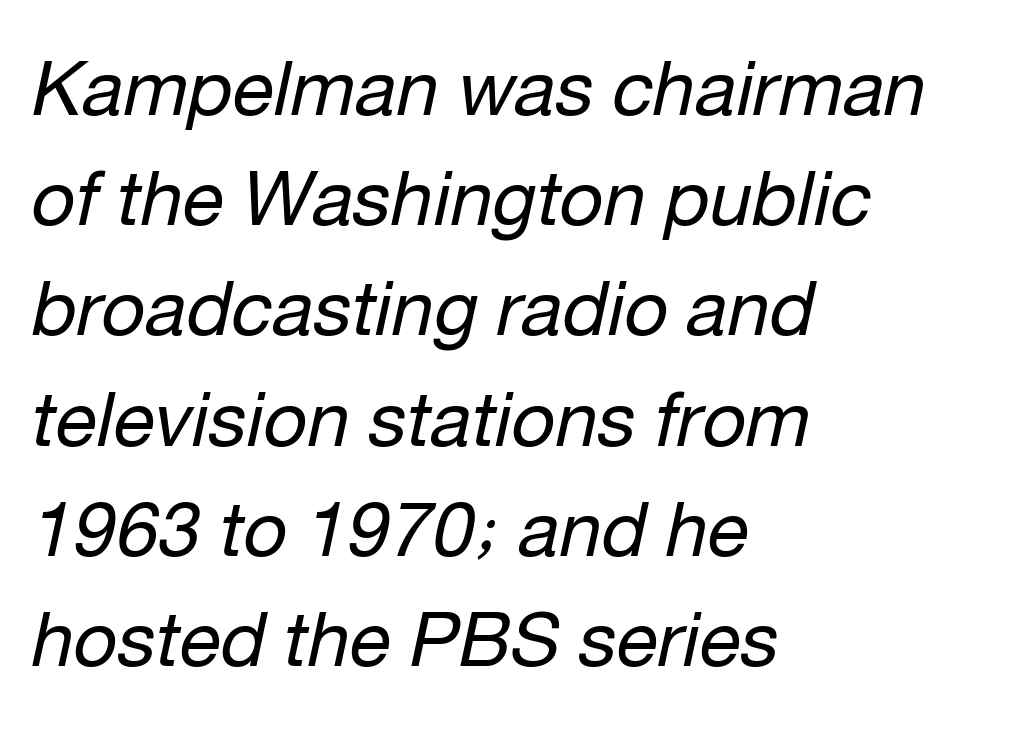
{"italic": "yes", "lean": "right", "slant_degrees": 12, "bold": "no", "weight": "regular", "width": "normal", "stroke_contrast": "low", "x_height": "medium", "monospaced": "no", "underline": "no", "align": "left", "line_spacing": "normal", "line_spacing_ratio": 1.45, "letter_spacing": "normal", "letter_spacing_em": 0.0, "glyph_px": 76}
